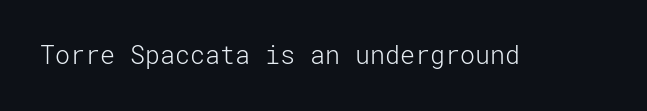
{"italic": "no", "bold": "no", "underline": "no", "letter_spacing": "normal", "letter_spacing_em": 0.0, "glyph_px": 25}
